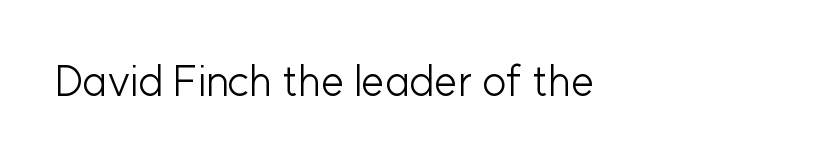
{"serif": "no", "italic": "no", "bold": "no", "weight": "light", "width": "normal", "stroke_contrast": "low", "x_height": "medium", "monospaced": "no", "underline": "no", "align": "left", "letter_spacing": "normal", "letter_spacing_em": 0.0, "glyph_px": 42}
